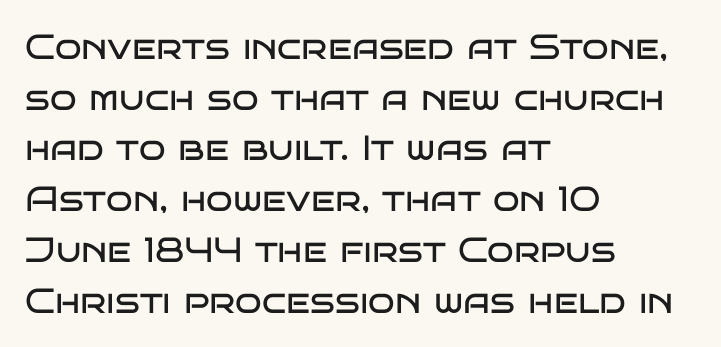
Q: Is the text bold? A: No.
Q: Is the text italic (slanted)? A: No, it is upright.
Q: Is the typeface a serif or a sans-serif typeface? A: Sans-serif.
Q: Is the text underlined? A: No.
Q: How is the paragraph aligned? A: Left-aligned.
Q: Is the spacing between letters normal or unusually wide? A: Normal.
Q: Is the spacing between lines tight, normal or loose? A: Normal.
Q: Width (condensed, normal, or wide)? A: Wide.
Q: Stroke contrast? A: Low.
Q: x-height? A: Large.
Q: Monospaced? A: No.
